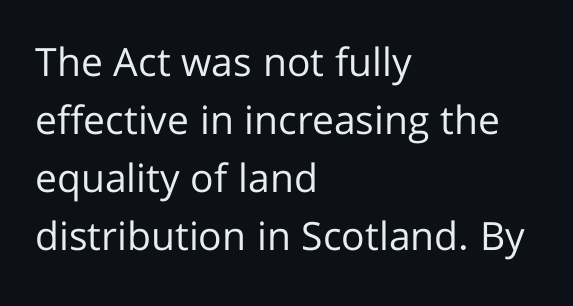
No feet cap the strokes, marking this as sans-serif type. Stroke mass is kept to a normal reading level or below. Vertically, the passage feels balanced, rows spaced as you'd expect. Students, note that the glyphs here touch the page at normal intervals. Looks like regular typesetting: each glyph gets only the width it needs. This rendering features lettering with no underline.
